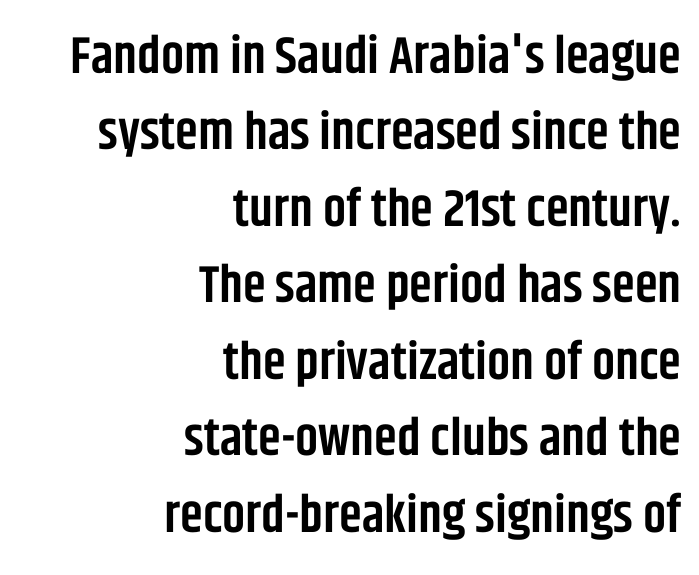
Q: Is the text bold? A: Semi-bold.
Q: Is the text italic (slanted)? A: No, it is upright.
Q: Is the typeface a serif or a sans-serif typeface? A: Sans-serif.
Q: Is the text underlined? A: No.
Q: How is the paragraph aligned? A: Right-aligned.
Q: Is the spacing between letters normal or unusually wide? A: Normal.
Q: Is the spacing between lines tight, normal or loose? A: Normal.
Q: Width (condensed, normal, or wide)? A: Condensed.
Q: Stroke contrast? A: Low.
Q: x-height? A: Large.
Q: Monospaced? A: No.
